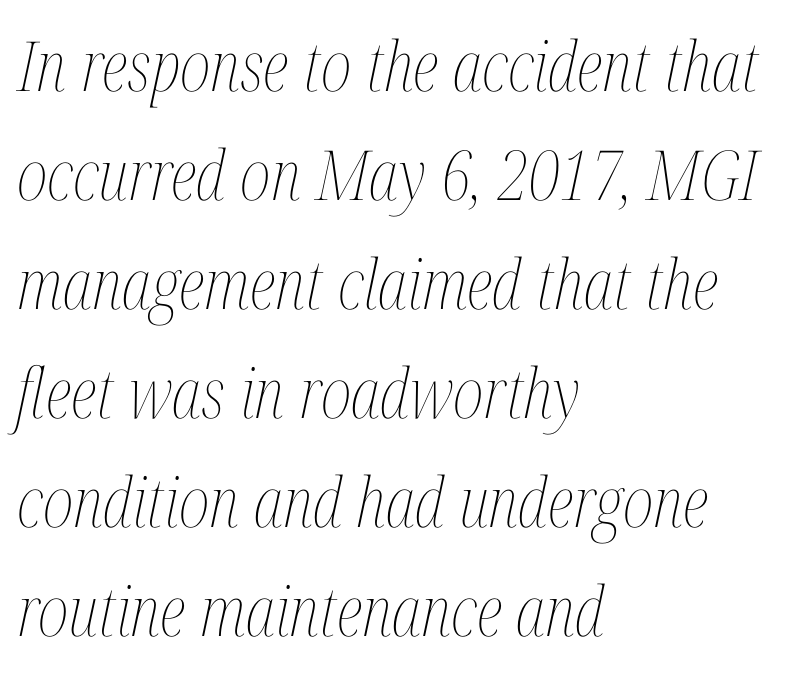
The image shows 69 px thin, condensed type, italic (leaning right); set left-aligned, normal line spacing (1.58x), normal letter spacing, not underlined; medium stroke contrast and a medium x-height.
